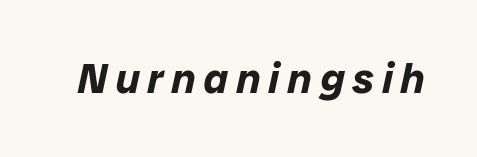
The image shows 42 px bold type, italic (leaning right); set not underlined; low stroke contrast and a medium x-height.
